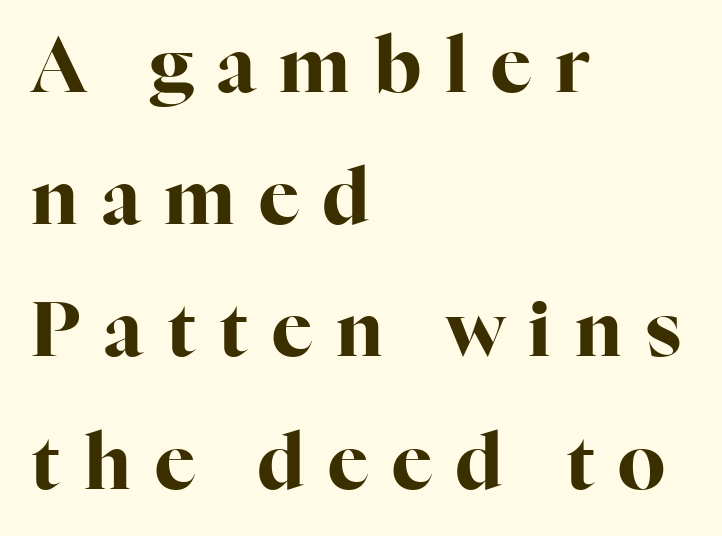
The image shows 76 px bold serif type, upright; set left-aligned, line spacing 1.74x, unusually wide letter spacing (+0.31 em), not underlined; high stroke contrast and a medium x-height.
